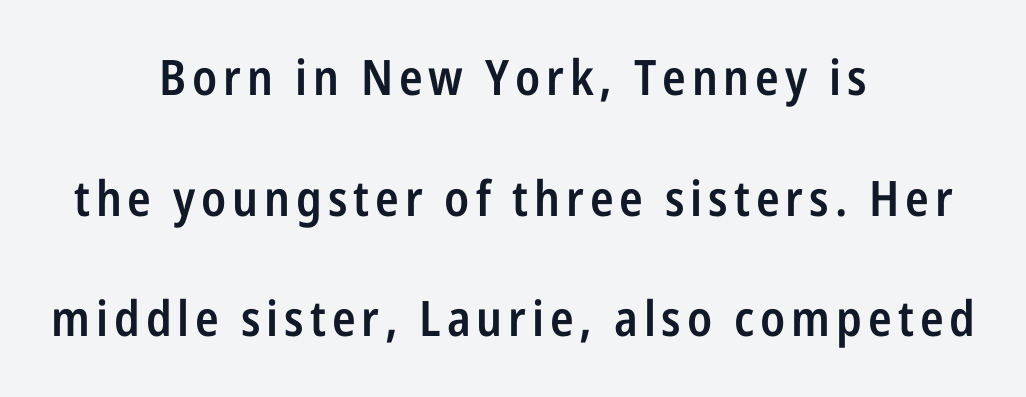
The image shows 49 px semibold, condensed sans-serif type, upright; set centered, loose line spacing (2.46x), not underlined; low stroke contrast and a medium x-height.
